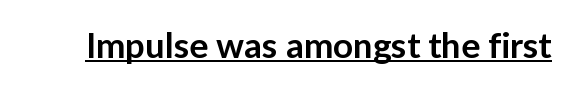
Q: Is the text bold? A: Semi-bold.
Q: Is the text italic (slanted)? A: No, it is upright.
Q: Is the typeface a serif or a sans-serif typeface? A: Sans-serif.
Q: Is the text underlined? A: Yes.
Q: Is the spacing between letters normal or unusually wide? A: Normal.
Q: Width (condensed, normal, or wide)? A: Normal.
Q: Stroke contrast? A: Low.
Q: x-height? A: Medium.
Q: Monospaced? A: No.
